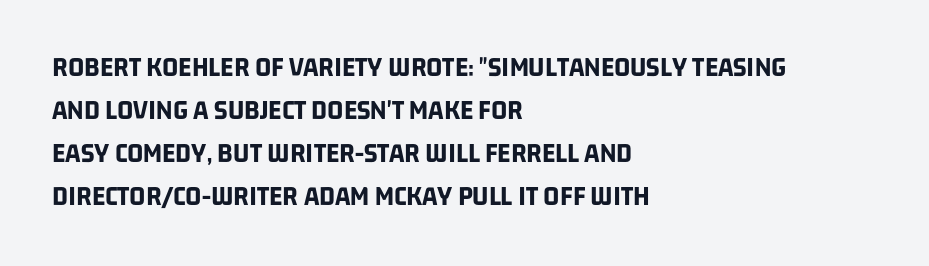
The image shows 28 px bold, condensed sans-serif type; set left-aligned, normal line spacing (1.54x), normal letter spacing, not underlined; low stroke contrast and a large x-height.
